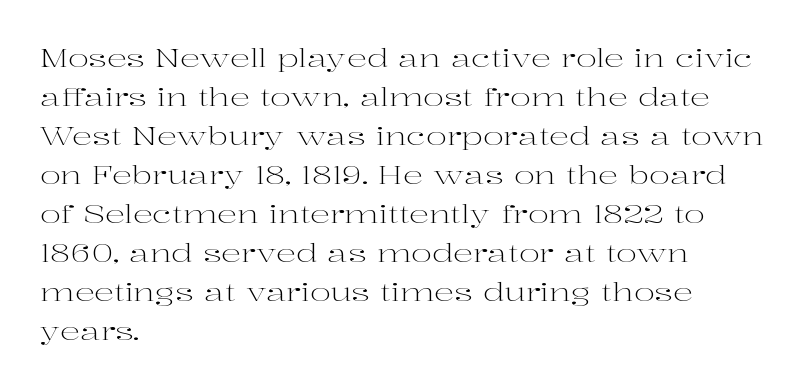
Q: Is the text bold? A: No.
Q: Is the text italic (slanted)? A: No, it is upright.
Q: Is the text underlined? A: No.
Q: How is the paragraph aligned? A: Left-aligned.
Q: Is the spacing between letters normal or unusually wide? A: Normal.
Q: Is the spacing between lines tight, normal or loose? A: Normal.
